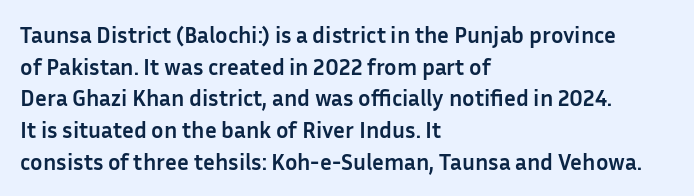
The image shows 23 px bold type, upright; set left-aligned, normal line spacing (1.38x), normal letter spacing, not underlined.
